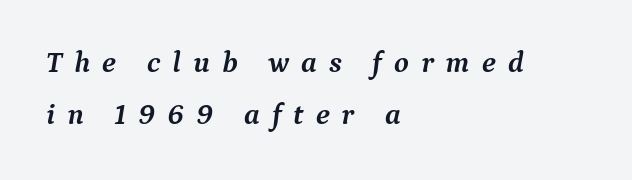
Q: Is the text bold? A: Yes.
Q: Is the text italic (slanted)? A: Yes, it leans right by about 9 degrees.
Q: Is the typeface a serif or a sans-serif typeface? A: Serif.
Q: Is the text underlined? A: No.
Q: How is the paragraph aligned? A: Left-aligned.
Q: Is the spacing between letters normal or unusually wide? A: Unusually wide.
Q: Width (condensed, normal, or wide)? A: Normal.
Q: Stroke contrast? A: Medium.
Q: x-height? A: Medium.
Q: Monospaced? A: No.
